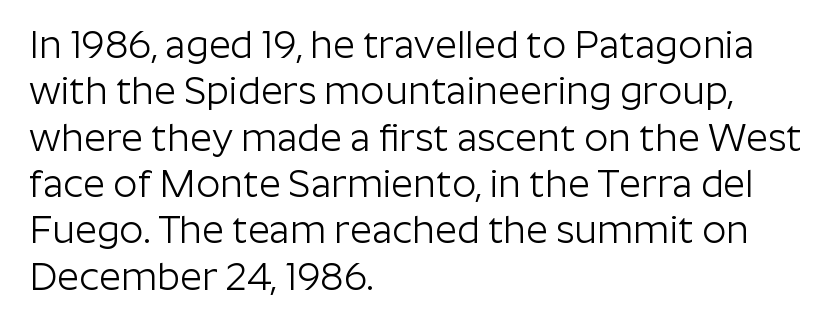
The image shows 38 px light sans-serif type, upright; set left-aligned, line spacing 1.22x, normal letter spacing, not underlined; low stroke contrast and a medium x-height.
